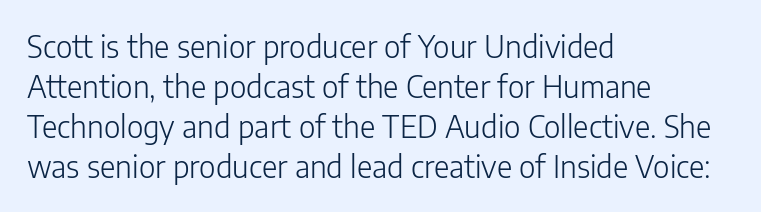
The image shows 30 px light sans-serif type, upright; set left-aligned, normal line spacing (1.33x), normal letter spacing, not underlined; low stroke contrast and a medium x-height.
